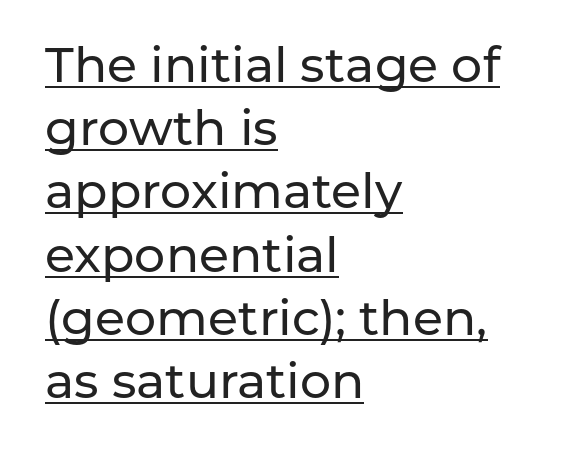
Q: Is the text italic (slanted)? A: No, it is upright.
Q: Is the typeface a serif or a sans-serif typeface? A: Sans-serif.
Q: Is the text underlined? A: Yes.
Q: How is the paragraph aligned? A: Left-aligned.
Q: Is the spacing between letters normal or unusually wide? A: Normal.
Q: Is the spacing between lines tight, normal or loose? A: Normal.
Q: Width (condensed, normal, or wide)? A: Normal.
Q: Stroke contrast? A: Low.
Q: x-height? A: Medium.
Q: Monospaced? A: No.
